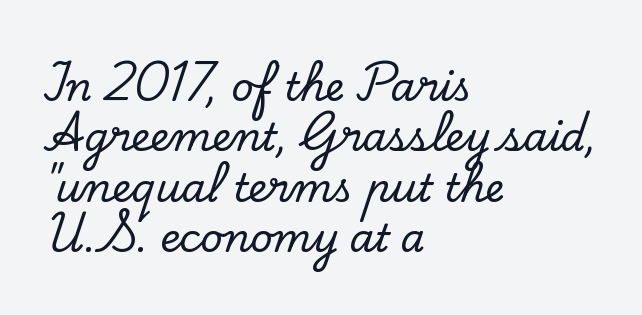
The image shows 39 px serif type; set left-aligned, normal line spacing (1.29x), normal letter spacing, not underlined; low stroke contrast and a small x-height.
